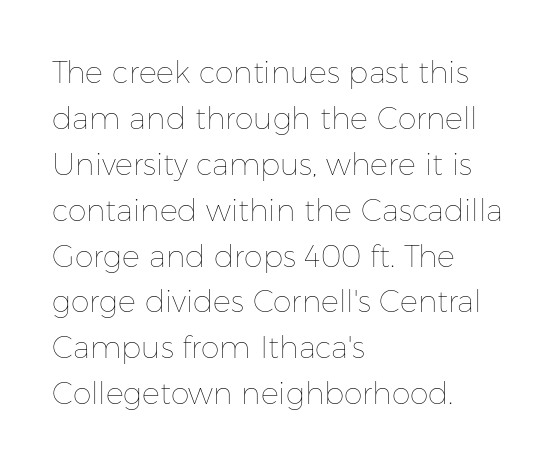
The image shows 30 px thin type, upright; set left-aligned, normal line spacing (1.53x), normal letter spacing, not underlined; low stroke contrast and a medium x-height.
